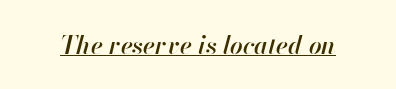
Designer's note — italics engaged. The rendering uses the underline text-decoration. Is the type bold? Partly — it's a semibold, heavier than regular but not fully bold. This rendering leaves character spacing at its baseline value.
